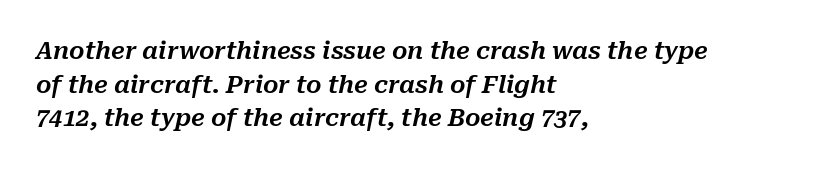
Q: Is the text italic (slanted)? A: Yes, it leans right by about 10 degrees.
Q: Is the text underlined? A: No.
Q: How is the paragraph aligned? A: Left-aligned.
Q: Is the spacing between letters normal or unusually wide? A: Normal.
Q: Is the spacing between lines tight, normal or loose? A: Normal.
